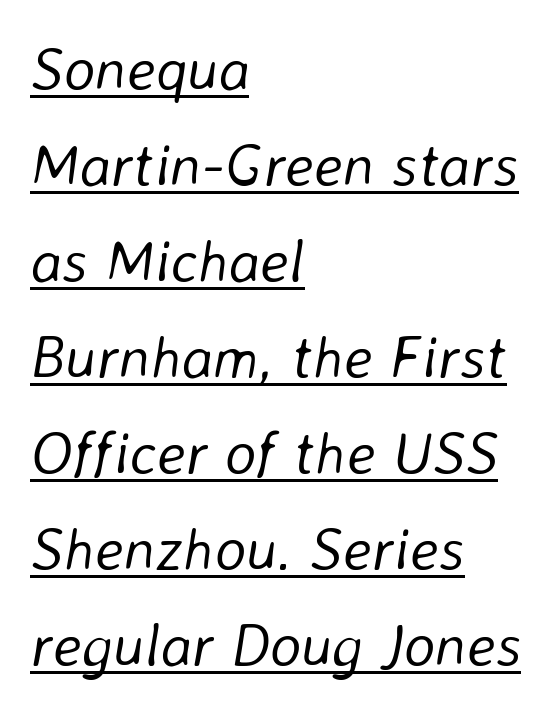
Designer's note — italics engaged. The rendering uses natural spacing where letterforms have individual widths. Each stroke keeps to a modest, everyday thickness or less. This block has exactly the height ordinary leading produces. Has an underline been added? It has.
